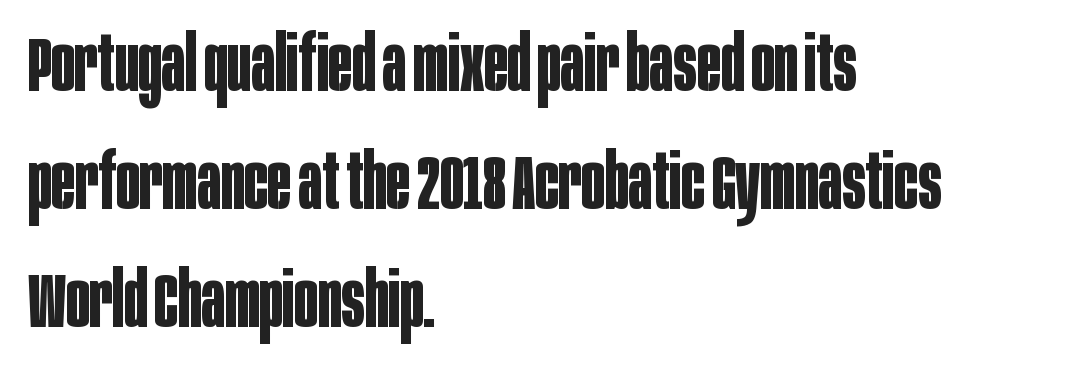
Does the type have serifs? No, each stem ends abruptly. The zone under the glyphs is completely vacant. The vertical gap from one line to the next is medium. Chunky letters — that's bold for sure.
